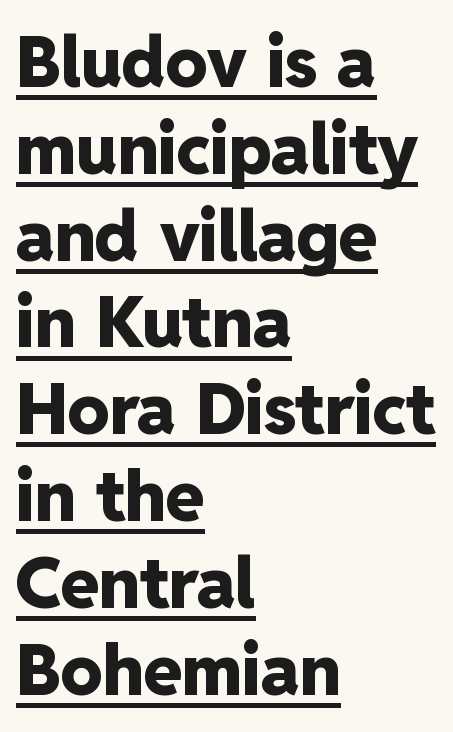
The image shows 70 px heavy sans-serif type, upright; set left-aligned, line spacing 1.24x, normal letter spacing, underlined; low stroke contrast and a medium x-height.
